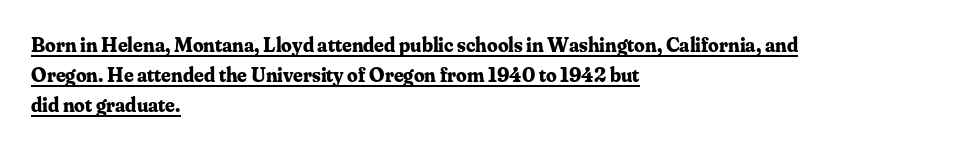
The image shows 21 px bold type, upright; set left-aligned, normal line spacing (1.42x), normal letter spacing, underlined.
